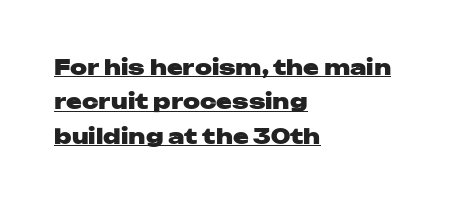
Q: Is the text bold? A: Yes.
Q: Is the text italic (slanted)? A: No, it is upright.
Q: Is the text underlined? A: Yes.
Q: How is the paragraph aligned? A: Left-aligned.
Q: Is the spacing between letters normal or unusually wide? A: Normal.
Q: Is the spacing between lines tight, normal or loose? A: Normal.
